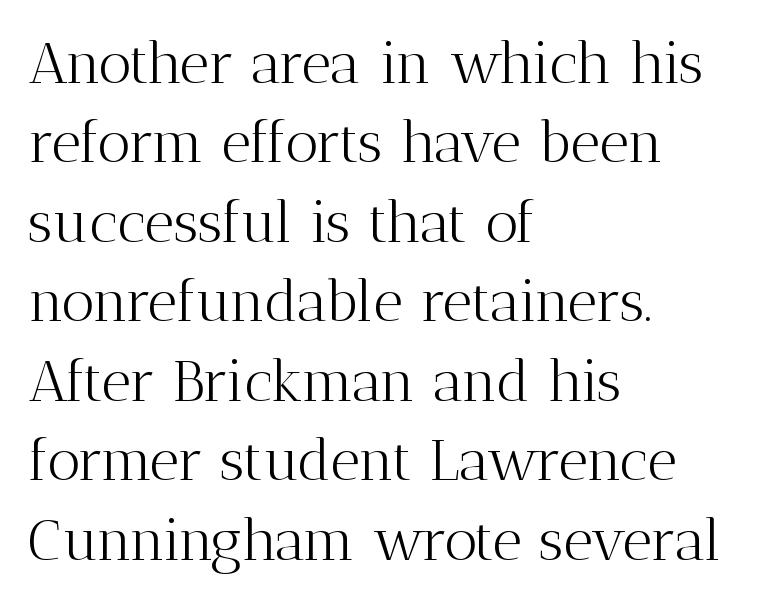
{"serif": "yes", "italic": "no", "bold": "no", "weight": "light", "width": "normal", "stroke_contrast": "medium", "x_height": "medium", "monospaced": "no", "underline": "no", "align": "left", "line_spacing": "normal", "line_spacing_ratio": 1.37, "letter_spacing": "normal", "letter_spacing_em": 0.0, "glyph_px": 58}
